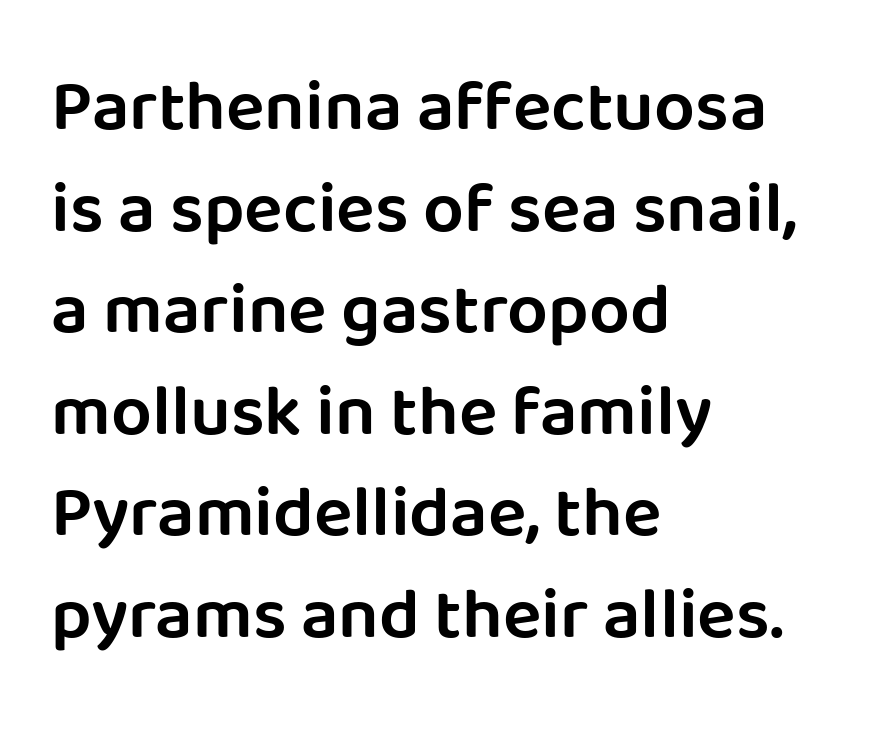
Vertically, the passage feels balanced, rows spaced as you'd expect. Italic? Not at all — the glyphs are vertical. Each line starts at the same left margin while the right side varies. Looks like regular typesetting: each glyph gets only the width it needs. Firm but not heavy-handed strokes: this text is semibold. The typeface chosen for these lines omits serifs.
